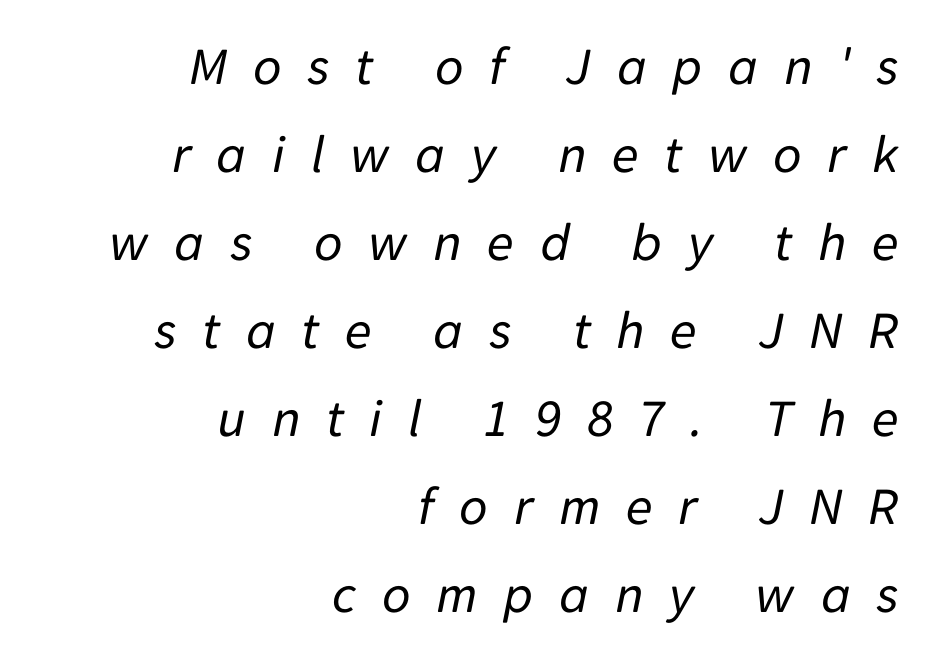
{"italic": "yes", "lean": "right", "slant_degrees": 11, "bold": "no", "weight": "regular", "width": "normal", "stroke_contrast": "low", "x_height": "medium", "monospaced": "no", "underline": "no", "align": "right", "line_spacing": "normal", "line_spacing_ratio": 1.6, "letter_spacing": "wide", "letter_spacing_em": 0.46, "glyph_px": 55}
